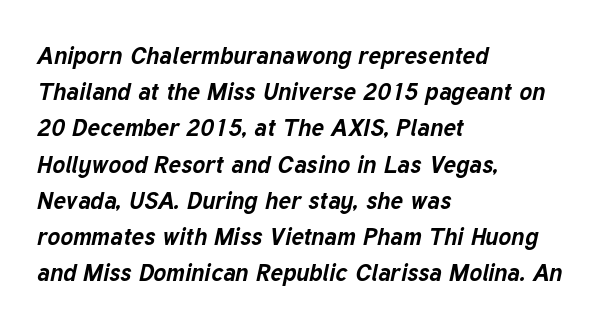
Q: Is the text bold? A: Yes.
Q: Is the text italic (slanted)? A: Yes, it leans right by about 12 degrees.
Q: Is the text underlined? A: No.
Q: How is the paragraph aligned? A: Left-aligned.
Q: Is the spacing between letters normal or unusually wide? A: Normal.
Q: Is the spacing between lines tight, normal or loose? A: Normal.
